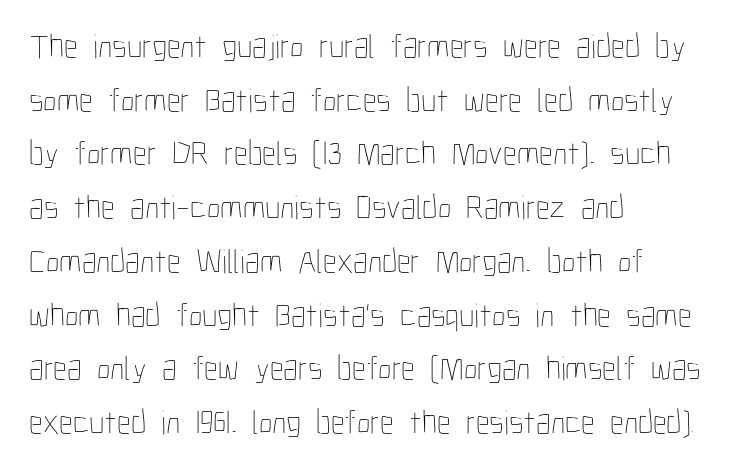
Q: Is the text bold? A: No.
Q: Is the text italic (slanted)? A: No, it is upright.
Q: Is the text underlined? A: No.
Q: How is the paragraph aligned? A: Left-aligned.
Q: Is the spacing between letters normal or unusually wide? A: Normal.
Q: Is the spacing between lines tight, normal or loose? A: Normal.
Q: Width (condensed, normal, or wide)? A: Condensed.
Q: Stroke contrast? A: Low.
Q: x-height? A: Medium.
Q: Monospaced? A: No.
